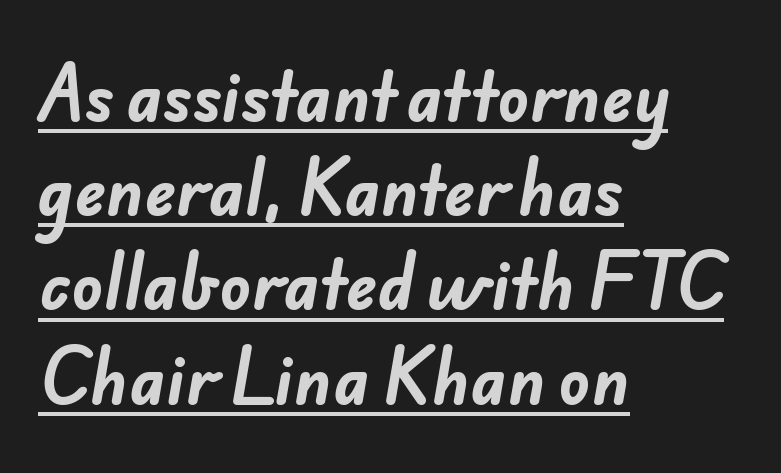
No extra tracking has been applied to these lines. Compared with an ordinary text face, these strokes are far heavier — a full bold. These lines are rendered in a variable-pitch font. If you drew a ruler down the left edge, every line would touch it. Letterform terminals end flat and unadorned throughout the passage. Is there an underline? Yes — a line sits under the letters.
